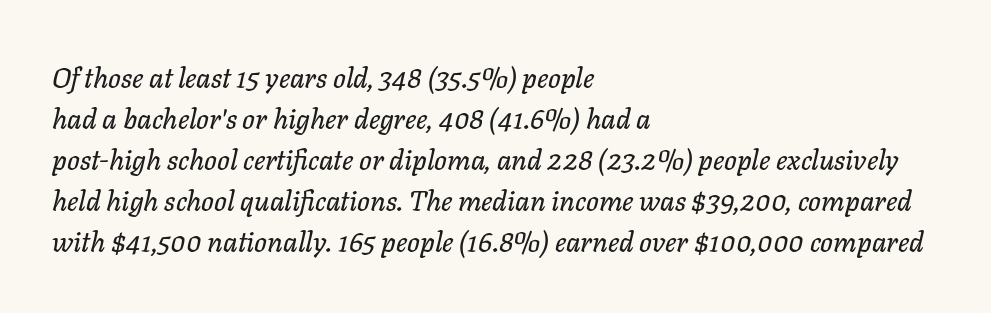
{"italic": "yes", "lean": "right", "slant_degrees": 11, "width": "normal", "stroke_contrast": "low", "x_height": "medium", "monospaced": "no", "underline": "no", "align": "left", "line_spacing": "normal", "line_spacing_ratio": 1.46, "letter_spacing": "normal", "letter_spacing_em": 0.0, "glyph_px": 28}
